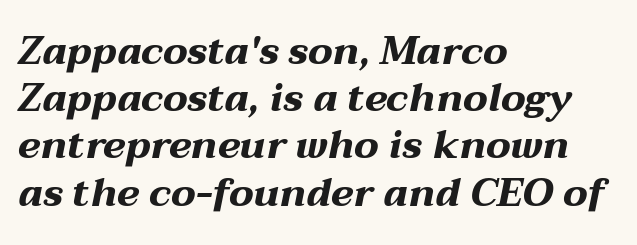
Do the characters align in a grid? No, the font is proportional. Typesetter's note: full bold, strokes at maximum text heaviness. A classic flush-left, rag-right setting is used for this passage. A clean baseline with only descenders dipping below it. The face used here is rendered with its standard letterfit.
